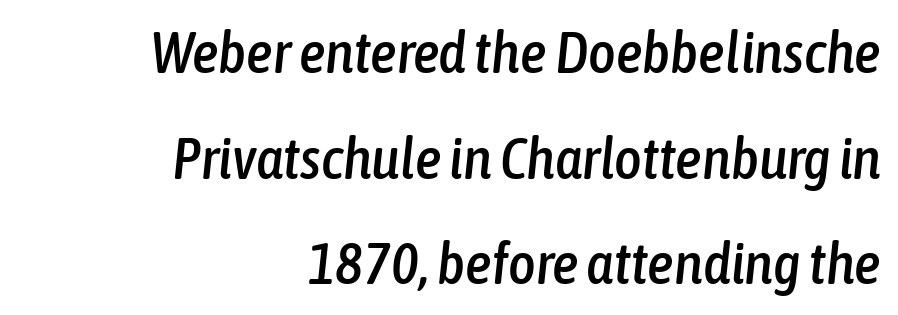
{"italic": "yes", "lean": "right", "slant_degrees": 6, "width": "condensed", "stroke_contrast": "low", "x_height": "medium", "monospaced": "no", "underline": "no", "align": "right", "line_spacing_ratio": 1.79, "letter_spacing": "normal", "letter_spacing_em": 0.0, "glyph_px": 59}
